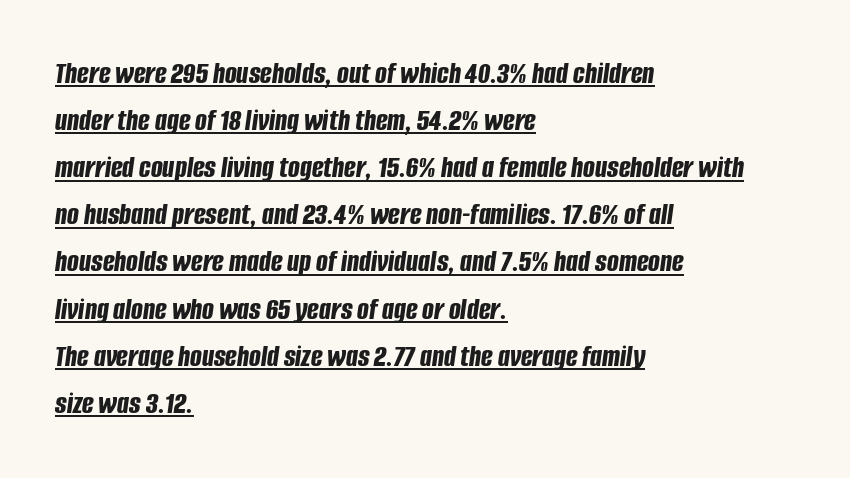
{"italic": "yes", "lean": "right", "slant_degrees": 8, "bold": "yes", "weight": "bold", "width": "condensed", "stroke_contrast": "low", "x_height": "large", "monospaced": "no", "underline": "yes", "align": "left", "line_spacing": "normal", "line_spacing_ratio": 1.52, "letter_spacing": "normal", "letter_spacing_em": 0.0, "glyph_px": 31}
